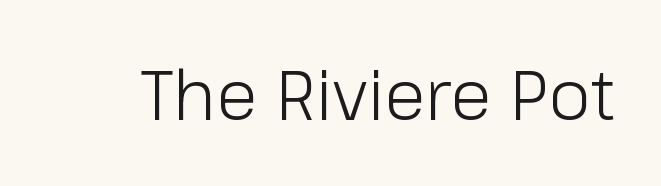
The image shows 69 px light sans-serif type, upright; set normal letter spacing, not underlined; low stroke contrast and a medium x-height.
